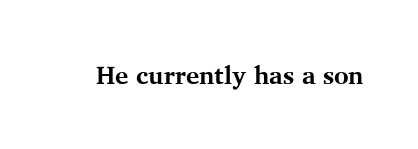
Q: Is the text bold? A: Yes.
Q: Is the text italic (slanted)? A: No, it is upright.
Q: Is the text underlined? A: No.
Q: Is the spacing between letters normal or unusually wide? A: Normal.
